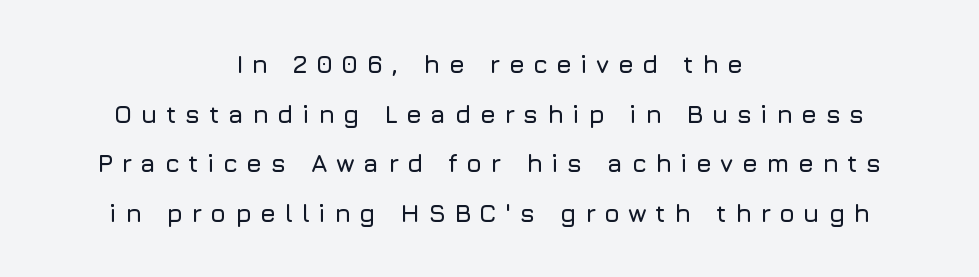
{"italic": "no", "underline": "no", "align": "center", "line_spacing": "loose", "line_spacing_ratio": 1.99, "letter_spacing": "wide", "letter_spacing_em": 0.34, "glyph_px": 25}
